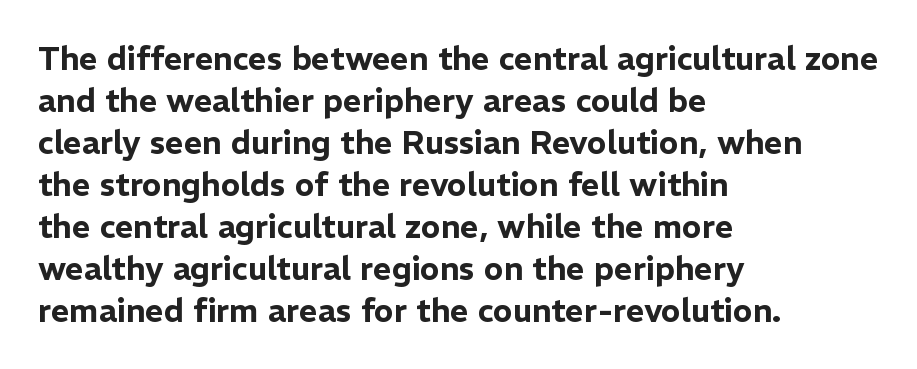
{"serif": "no", "italic": "no", "width": "normal", "stroke_contrast": "low", "x_height": "medium", "monospaced": "no", "underline": "no", "align": "left", "line_spacing": "normal", "line_spacing_ratio": 1.31, "letter_spacing": "normal", "letter_spacing_em": 0.0, "glyph_px": 32}
